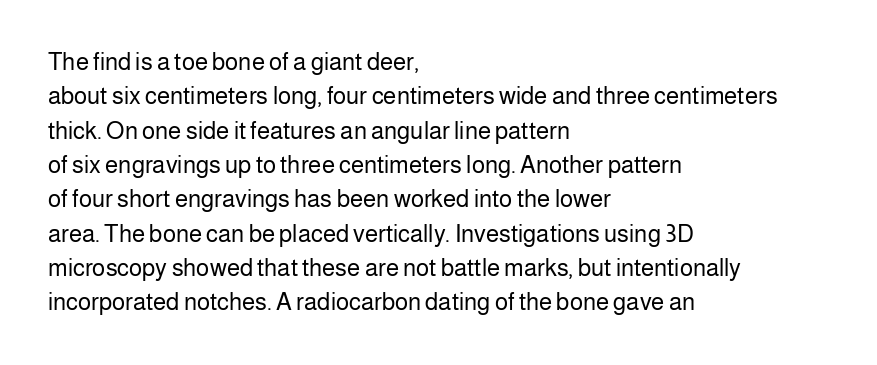
Vertical stems look standard width or narrower in stroke. Default kerning and tracking; the words read as compact shapes. These lines are set flush left with a ragged right edge. The baseline area is clear.
